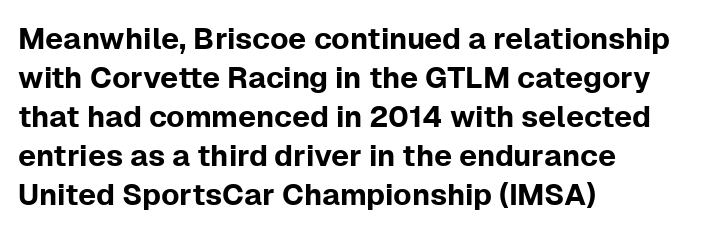
Q: Is the text italic (slanted)? A: No, it is upright.
Q: Is the typeface a serif or a sans-serif typeface? A: Sans-serif.
Q: Is the text underlined? A: No.
Q: How is the paragraph aligned? A: Left-aligned.
Q: Is the spacing between letters normal or unusually wide? A: Normal.
Q: Is the spacing between lines tight, normal or loose? A: Normal.
Q: Width (condensed, normal, or wide)? A: Normal.
Q: Stroke contrast? A: Low.
Q: x-height? A: Medium.
Q: Monospaced? A: No.
